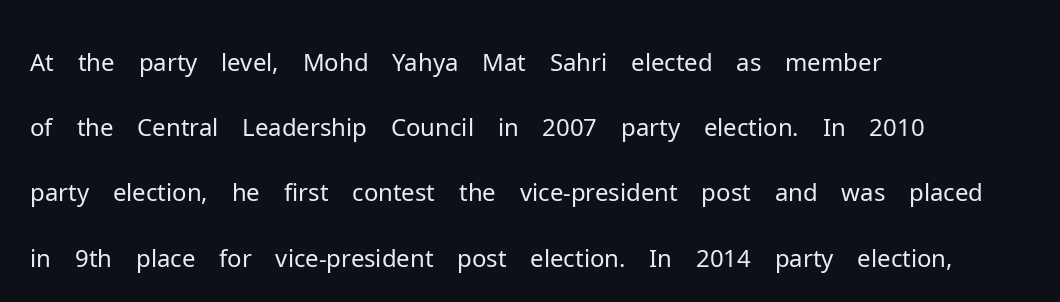
The gaps between neighbouring characters are ordinary and unremarkable. Students, observe: this is what conventionally led text looks like. You could not count columns in this text — the font is proportionally spaced. The font family rendered here belongs to the sans-serif group. Line beginnings align vertically; line endings do not.
